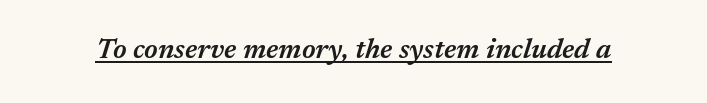
{"italic": "yes", "lean": "right", "slant_degrees": 17, "bold": "semi", "weight": "semibold", "width": "normal", "stroke_contrast": "medium", "x_height": "medium", "monospaced": "no", "underline": "yes", "letter_spacing": "normal", "letter_spacing_em": 0.0, "glyph_px": 28}
